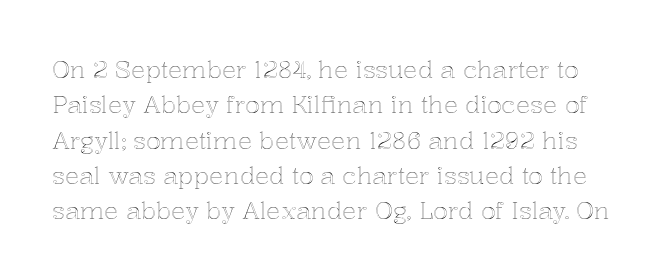
{"italic": "no", "underline": "no", "line_spacing": "normal", "line_spacing_ratio": 1.47, "letter_spacing": "normal", "letter_spacing_em": 0.0, "glyph_px": 24}
